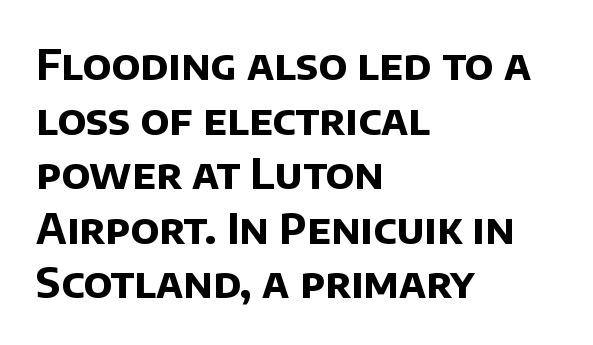
The image shows 42 px bold sans-serif type; set left-aligned, normal line spacing (1.3x), normal letter spacing, not underlined; low stroke contrast and a large x-height.
